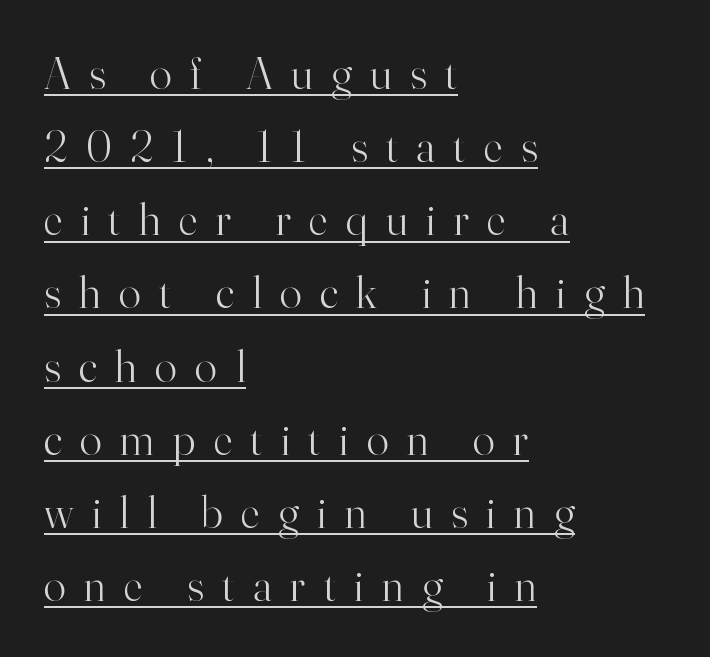
The image shows 46 px light serif type, upright; set left-aligned, normal line spacing (1.59x), unusually wide letter spacing (+0.4 em), underlined; high stroke contrast and a small x-height.
